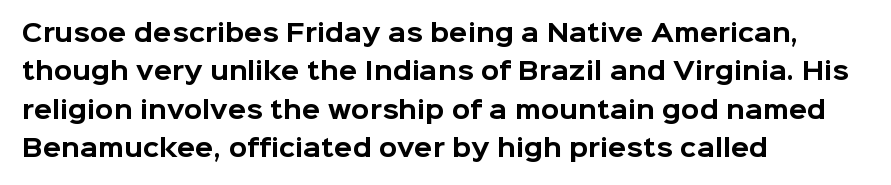
The image shows 24 px bold type, upright; set left-aligned, normal line spacing (1.6x), normal letter spacing, not underlined.
